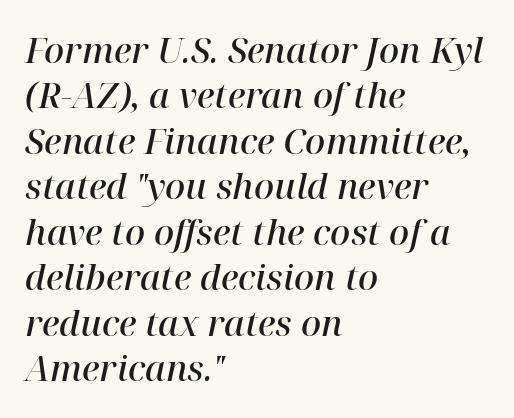
Q: Is the text bold? A: Semi-bold.
Q: Is the text italic (slanted)? A: Yes, it leans right by about 12 degrees.
Q: Is the typeface a serif or a sans-serif typeface? A: Serif.
Q: Is the text underlined? A: No.
Q: How is the paragraph aligned? A: Left-aligned.
Q: Is the spacing between letters normal or unusually wide? A: Normal.
Q: Is the spacing between lines tight, normal or loose? A: Normal.
Q: Width (condensed, normal, or wide)? A: Normal.
Q: Stroke contrast? A: High.
Q: x-height? A: Medium.
Q: Monospaced? A: No.
